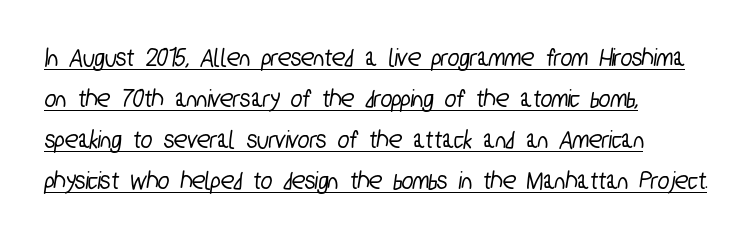
Q: Is the text underlined? A: Yes.
Q: How is the paragraph aligned? A: Left-aligned.
Q: Is the spacing between letters normal or unusually wide? A: Normal.
Q: Is the spacing between lines tight, normal or loose? A: Normal.
